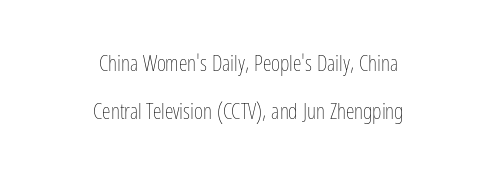
Line spacing here is loose. The foot of each line stays bare and open. The weight would be labelled regular, book, light, or lighter still. Where is the straight margin? There isn't one; the lines are centered.
